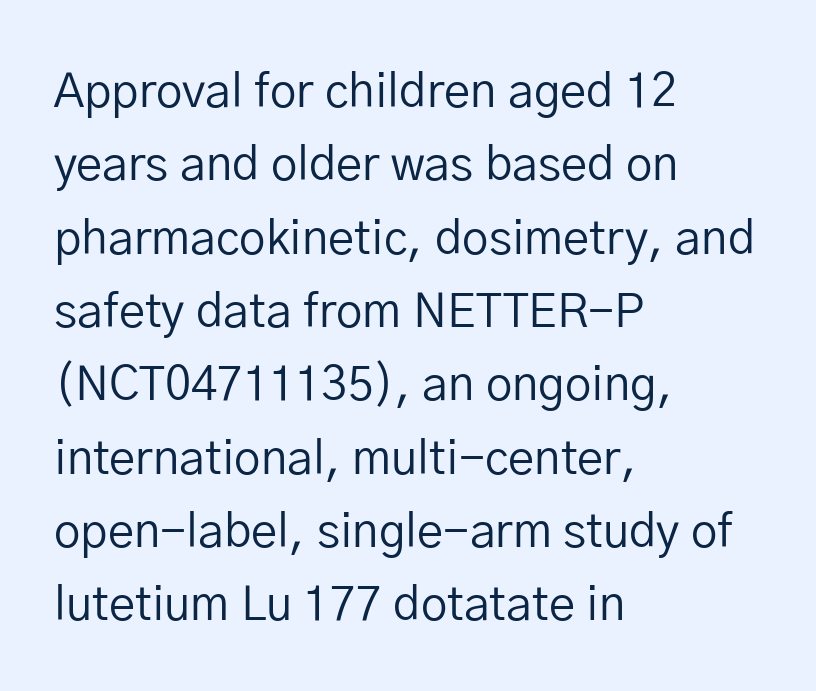
The image shows 47 px regular-weight sans-serif type, upright; set left-aligned, normal line spacing (1.56x), normal letter spacing, not underlined; low stroke contrast and a medium x-height.
